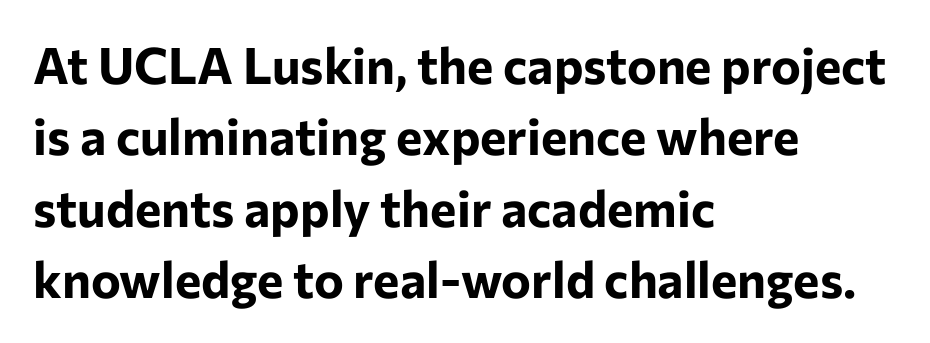
Are there feet on the stems? There aren't — it's a sans. Looks like regular typesetting: each glyph gets only the width it needs. When letters stand straight like this, we call the style roman or upright. Notice how the passage keeps a crisp vertical edge on the left only.
